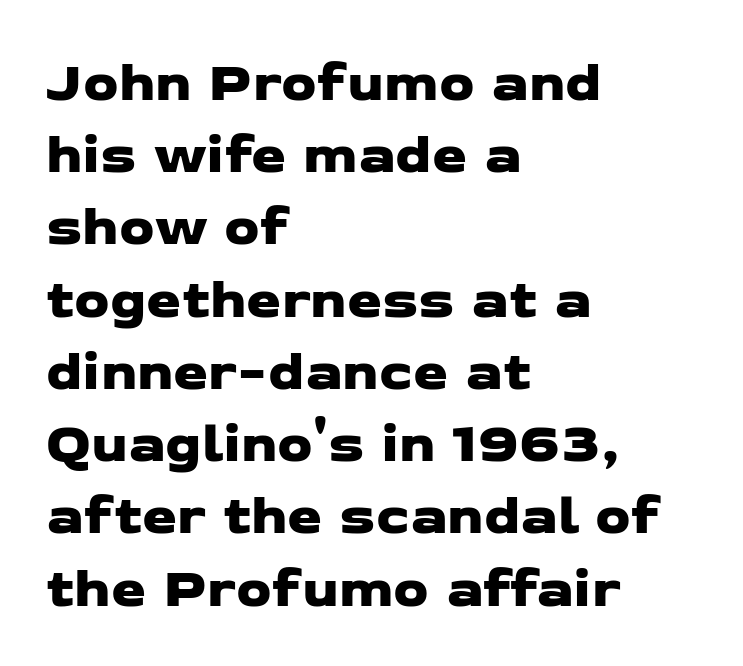
The image shows 56 px wide sans-serif type; set left-aligned, normal line spacing (1.29x), normal letter spacing, not underlined; low stroke contrast and a medium x-height.
